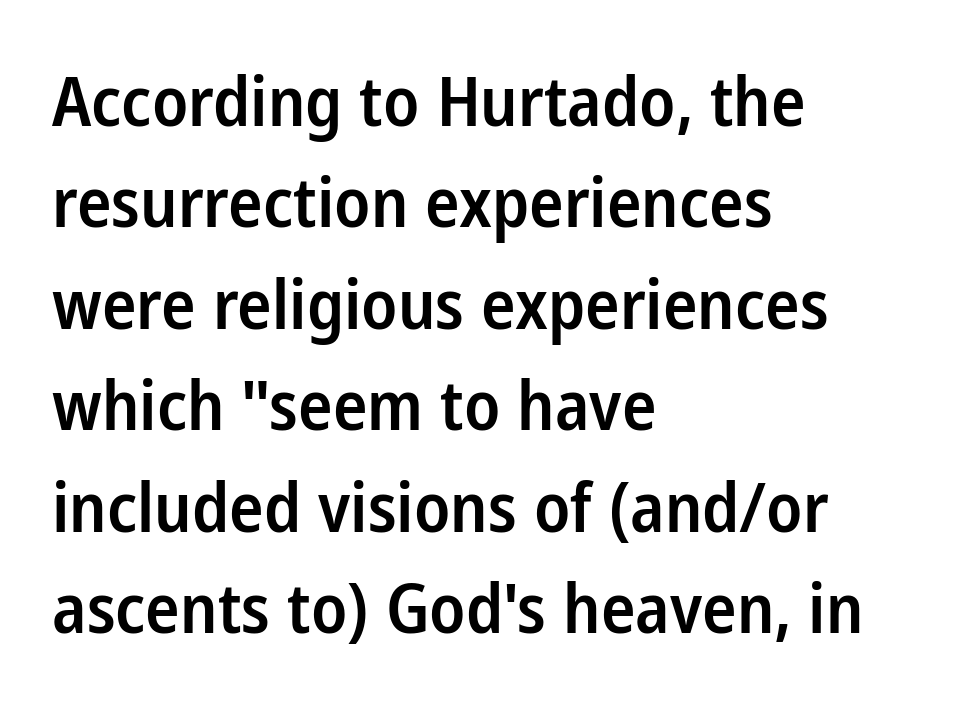
Q: Is the text bold? A: Semi-bold.
Q: Is the text italic (slanted)? A: No, it is upright.
Q: Is the typeface a serif or a sans-serif typeface? A: Sans-serif.
Q: Is the text underlined? A: No.
Q: How is the paragraph aligned? A: Left-aligned.
Q: Is the spacing between letters normal or unusually wide? A: Normal.
Q: Is the spacing between lines tight, normal or loose? A: Normal.
Q: Width (condensed, normal, or wide)? A: Condensed.
Q: Stroke contrast? A: Low.
Q: x-height? A: Medium.
Q: Monospaced? A: No.
